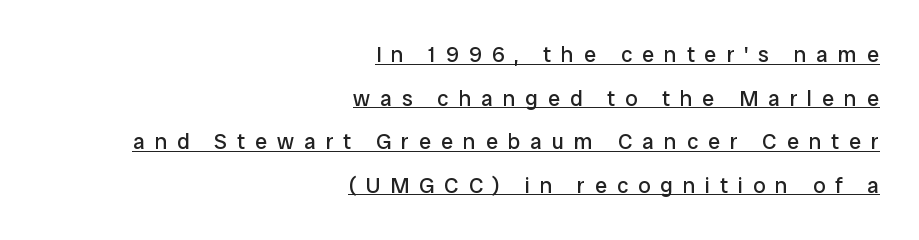
{"italic": "no", "bold": "no", "underline": "yes", "align": "right", "line_spacing": "loose", "line_spacing_ratio": 1.98, "letter_spacing": "wide", "letter_spacing_em": 0.45, "glyph_px": 22}
